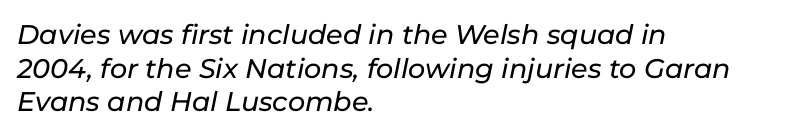
Q: Is the text italic (slanted)? A: Yes, it leans right by about 11 degrees.
Q: Is the text underlined? A: No.
Q: How is the paragraph aligned? A: Left-aligned.
Q: Is the spacing between letters normal or unusually wide? A: Normal.
Q: Is the spacing between lines tight, normal or loose? A: Normal.
